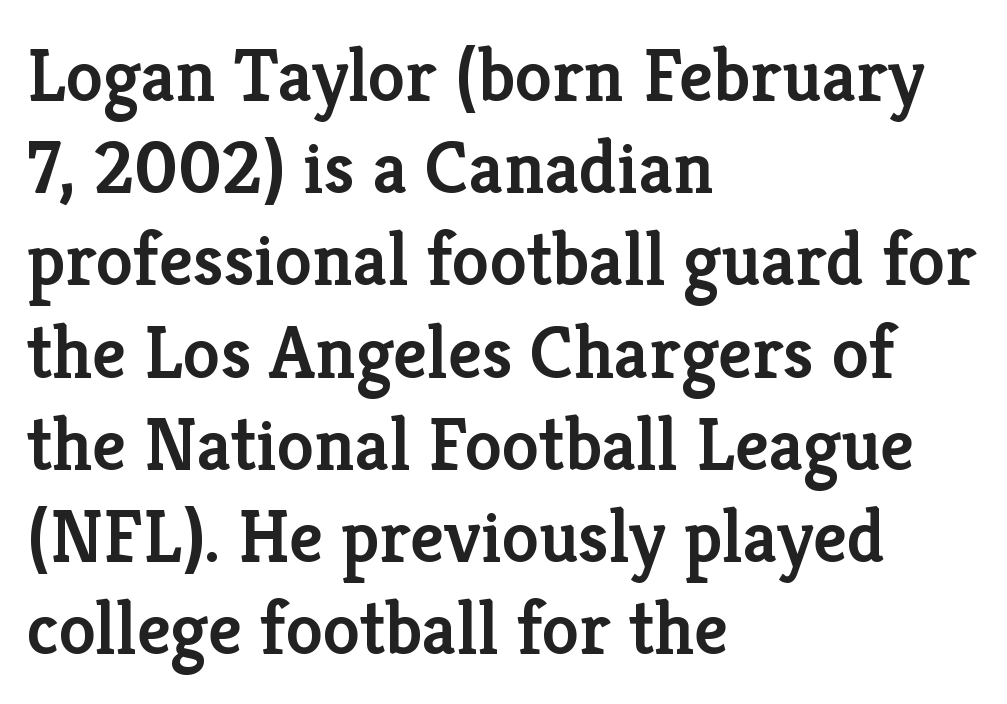
The rendering shows small feet on the letterforms — a serif design. Look at the tracking — it's just the regular setting, nothing added. The face used here is proportionally spaced, like ordinary book or web type. The passage is arranged the way most books set body copy — flush left. Emphasis by weight is partial: semibold. Underline: absent.
